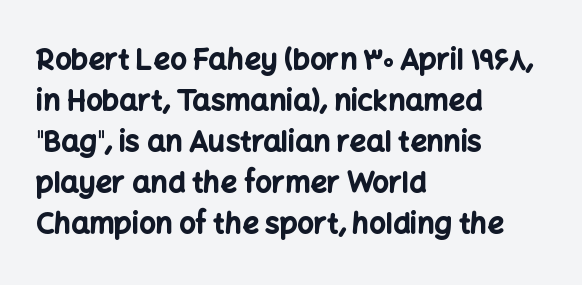
The image shows 29 px bold sans-serif type, upright; set left-aligned, normal line spacing (1.41x), normal letter spacing, not underlined; low stroke contrast and a medium x-height.
